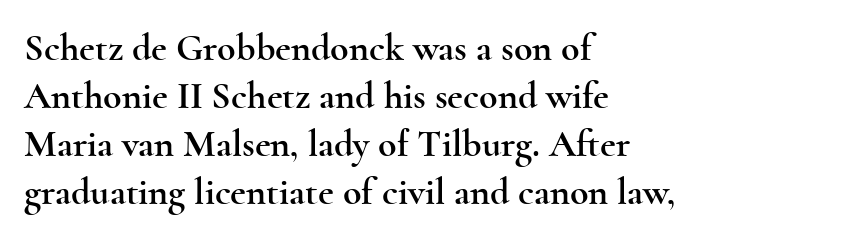
{"serif": "yes", "italic": "no", "width": "wide", "x_height": "small", "monospaced": "no", "underline": "no", "align": "left", "line_spacing": "normal", "line_spacing_ratio": 1.26, "letter_spacing": "normal", "letter_spacing_em": 0.0, "glyph_px": 38}
